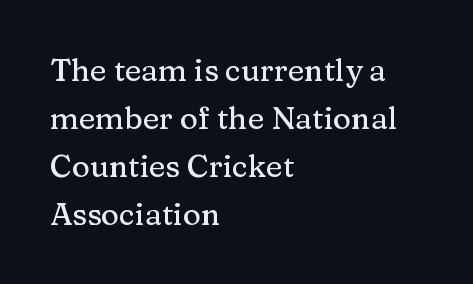
Short and long lines alike share a common starting point at left. These lines sit exactly where default settings would place them. Character widths vary here, with narrow letters taking less room than wide ones. Rendered with straight, roman letterforms. A typesetter would label this face a serif.
